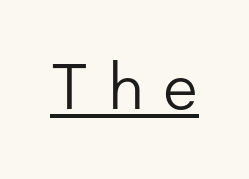
{"serif": "no", "italic": "no", "bold": "no", "weight": "light", "width": "normal", "stroke_contrast": "low", "x_height": "medium", "monospaced": "no", "underline": "yes", "letter_spacing": "wide", "letter_spacing_em": 0.31, "glyph_px": 64}
